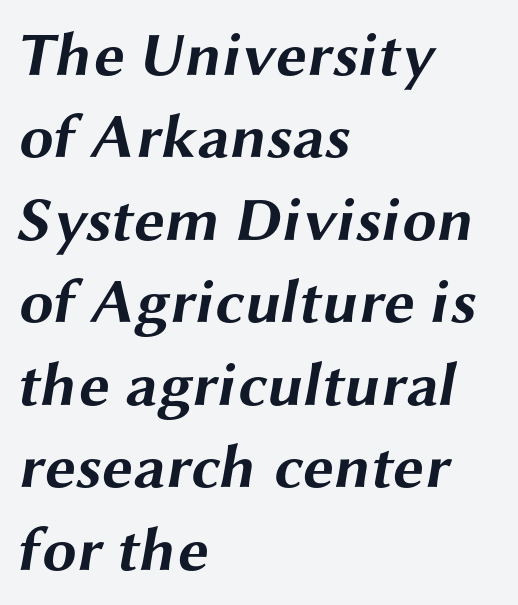
The image shows 62 px bold, wide sans-serif type; set left-aligned, normal line spacing (1.33x), normal letter spacing, not underlined; medium stroke contrast and a medium x-height.
